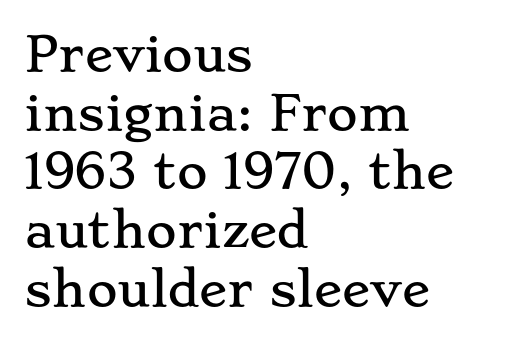
No extra tracking has been applied to these lines. The characters display serif detailing at their extremities. This sample is left-justified, so line endings fall wherever the words run out. Rule under the text: the space is simply empty.
